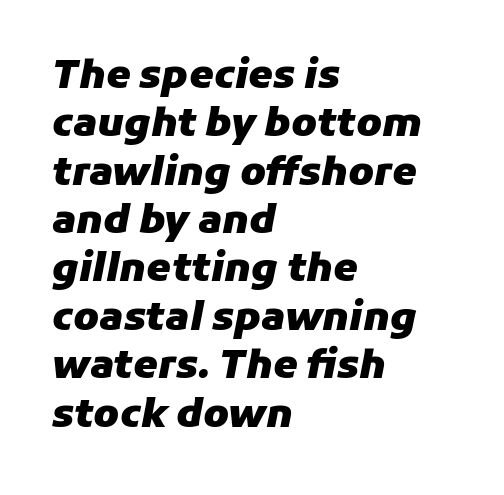
Q: Is the text bold? A: Yes.
Q: Is the text italic (slanted)? A: Yes, it leans right by about 11 degrees.
Q: Is the text underlined? A: No.
Q: How is the paragraph aligned? A: Left-aligned.
Q: Is the spacing between letters normal or unusually wide? A: Normal.
Q: Width (condensed, normal, or wide)? A: Normal.
Q: Stroke contrast? A: Low.
Q: x-height? A: Medium.
Q: Monospaced? A: No.
